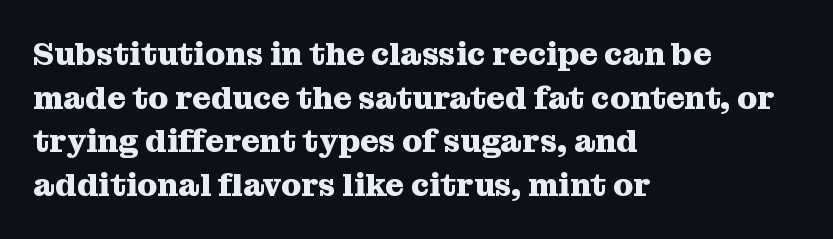
{"serif": "yes", "italic": "no", "bold": "yes", "weight": "heavy", "width": "normal", "stroke_contrast": "medium", "x_height": "medium", "monospaced": "no", "underline": "no", "align": "left", "line_spacing": "normal", "line_spacing_ratio": 1.36, "letter_spacing": "normal", "letter_spacing_em": 0.0, "glyph_px": 32}
